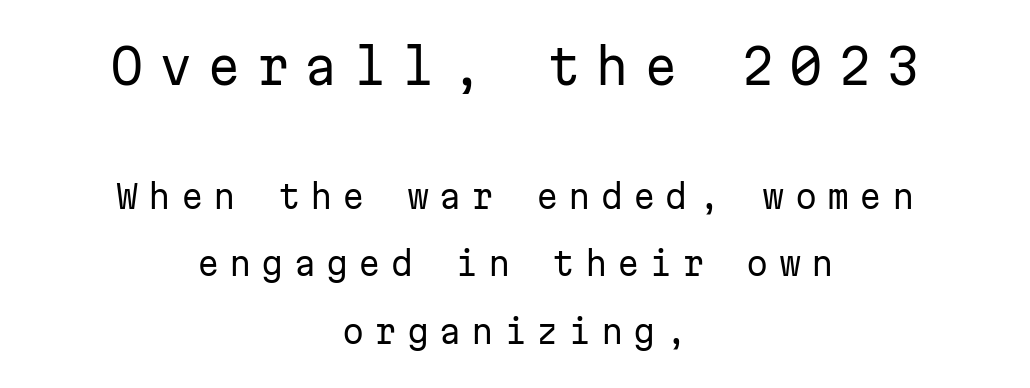
The rag falls on both sides of this text block equally. Underline: absent. Serifs: no, the terminals of the letterforms are clean. Interline gaps are noticeably wide in this sample. Here the designer chose a console-style face with uniform glyph widths. Weight class: somewhere from thin through regular.
